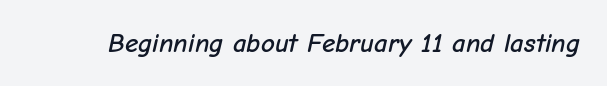
In terms of letterspacing, this is plain default setting. The glyphs are unaccompanied by any horizontal stroke below them. The text carries the slant typical of an italic or oblique font.
